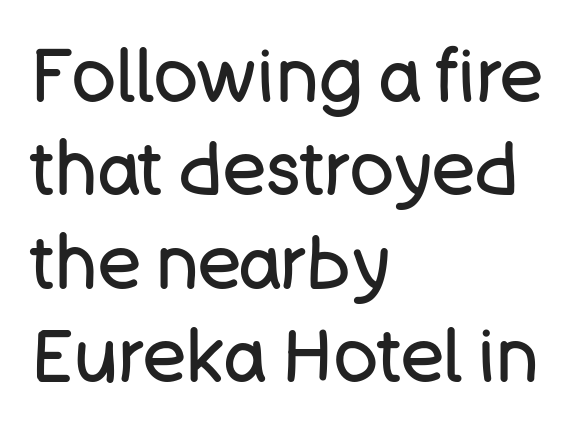
Glyph-to-glyph distance matches everyday printed text. Proportional: the letters do not fall into vertical columns. Each letter's strokes conclude bluntly, with no projecting serifs. The space between consecutive lines is moderate. Characters remain perfectly vertical along every line. Nobody drew a line under any word here.
